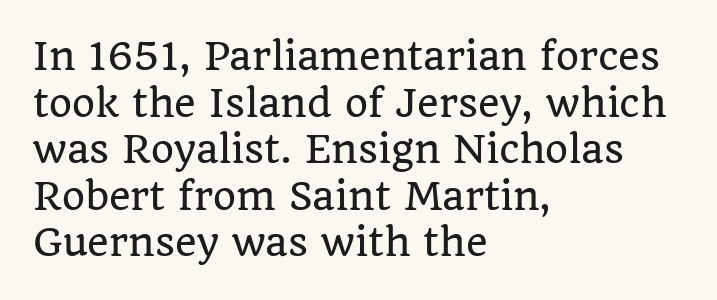
It's the straight-up-and-down kind of type. This sample has the flowing, uneven cadence of proportional lettering. Horizontally, the lines are justified to the leading edge only. Is the letter spacing exaggerated? No — it looks like the ordinary default. Leading: standard.
